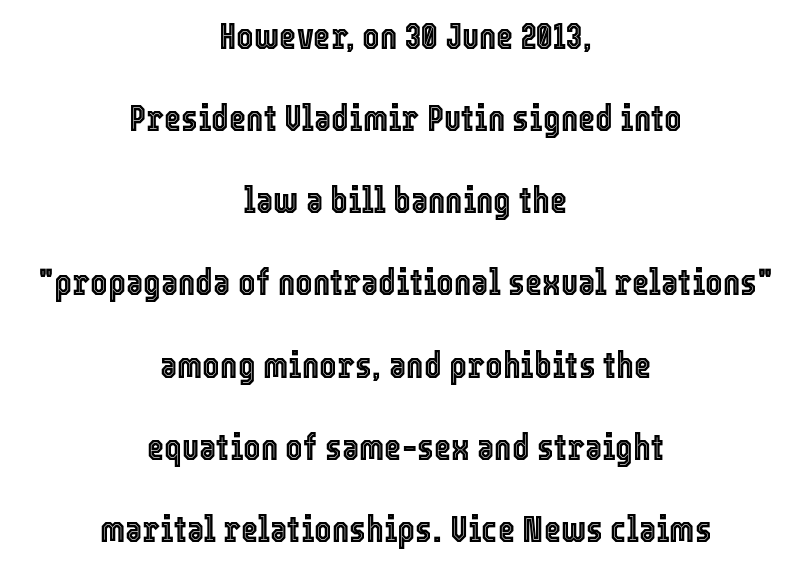
A student would call this center alignment; a typographer would say set centered. Tracking here is standard; glyphs follow each other at the usual distance. Rows of type keep a wide berth in the vertical direction. Looks like regular typesetting: each glyph gets only the width it needs. Characters remain perfectly vertical along every line.
